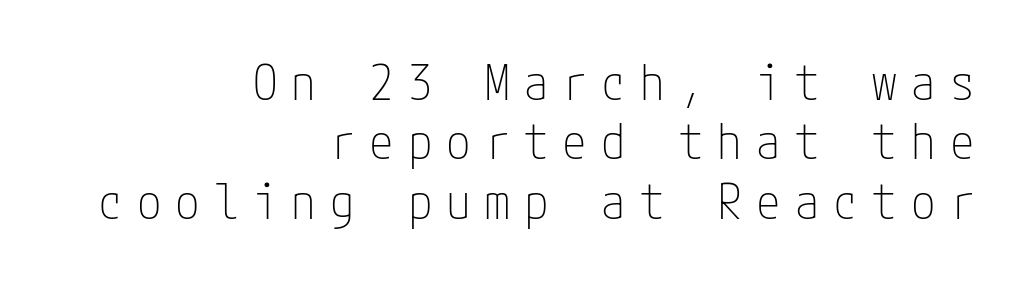
{"serif": "no", "italic": "no", "bold": "no", "weight": "thin", "width": "condensed", "stroke_contrast": "low", "x_height": "medium", "underline": "no", "align": "right", "line_spacing_ratio": 1.21, "letter_spacing": "wide", "letter_spacing_em": 0.29, "glyph_px": 49}
